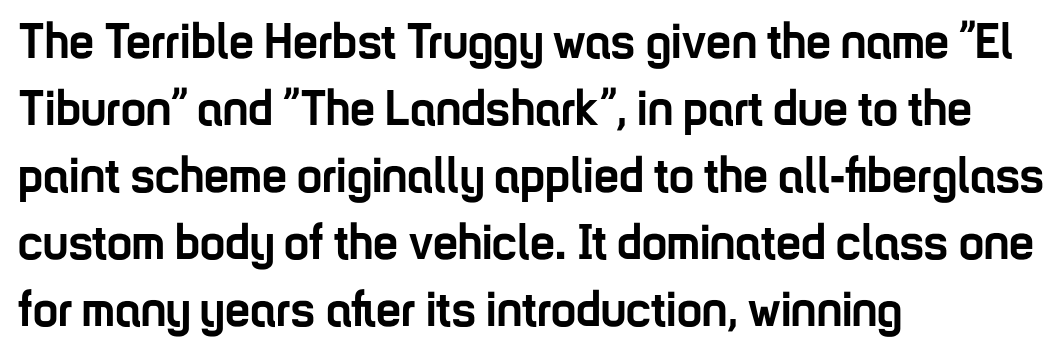
Spacing verdict: proportional, widths tailored to each character. Bare-footed words on every line. How are the letters spaced? Ordinarily, with no added tracking. The lines sit at an ordinary, default distance from one another.
